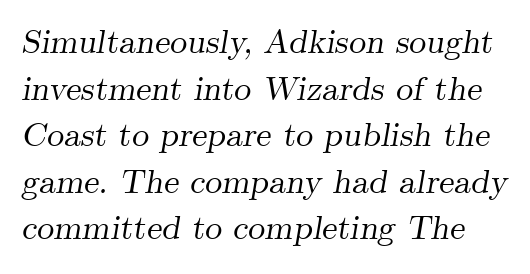
The image shows 34 px serif type, italic (leaning right); set normal line spacing (1.37x), normal letter spacing, not underlined; medium stroke contrast and a small x-height.
